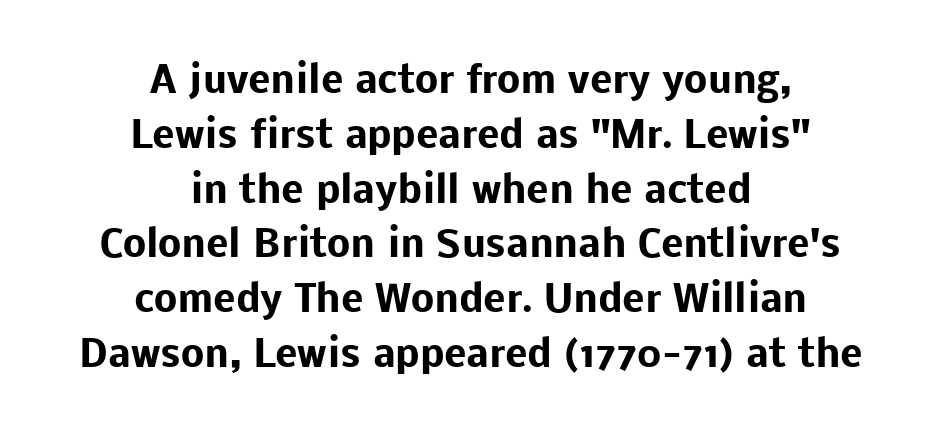
{"serif": "no", "italic": "no", "bold": "yes", "weight": "heavy", "width": "normal", "stroke_contrast": "low", "x_height": "medium", "monospaced": "no", "underline": "no", "align": "center", "line_spacing": "normal", "line_spacing_ratio": 1.48, "letter_spacing": "normal", "letter_spacing_em": 0.0, "glyph_px": 37}
